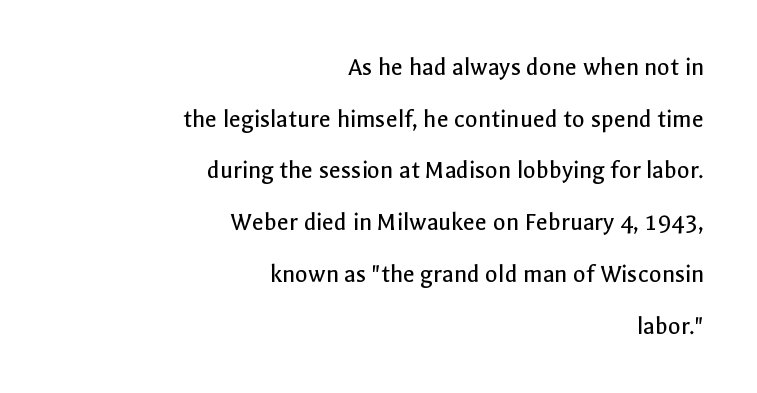
Q: Is the text bold? A: No.
Q: Is the text italic (slanted)? A: No, it is upright.
Q: Is the text underlined? A: No.
Q: How is the paragraph aligned? A: Right-aligned.
Q: Is the spacing between letters normal or unusually wide? A: Normal.
Q: Is the spacing between lines tight, normal or loose? A: Loose.
